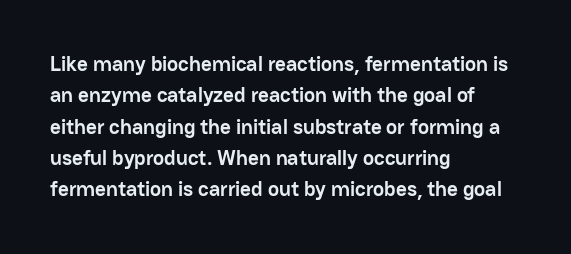
The passage shown is emphatically bold. The specimen reads as upright at a glance. Alignment: flush left. What stands out about the letter spacing? Nothing — it is the standard amount. The block of text has a typical density, with ordinary space between rows. The words here are not underlined.
